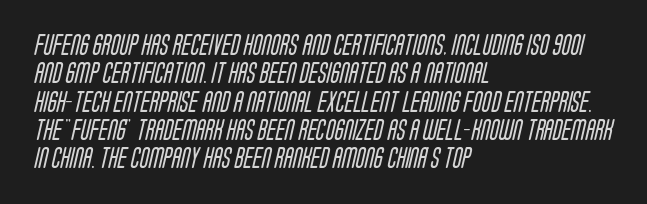
The specimen omits any rule beneath the text block's lines. The setting favours the left margin, as ordinary paragraphs usually do. How are the letters spaced? Ordinarily, with no added tracking. The passage shown stacks its lines at a standard gap.
